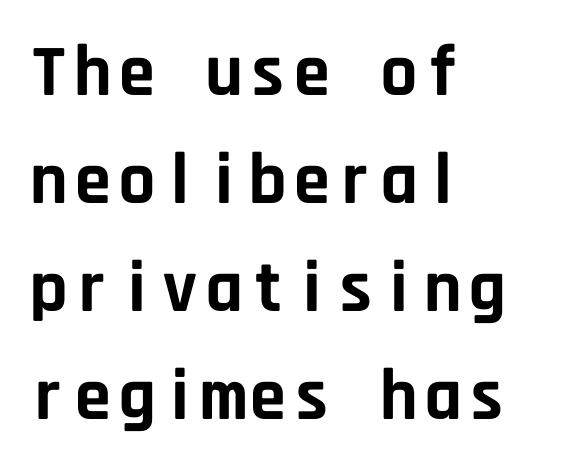
The image shows 73 px bold sans-serif type, upright, monospaced; set left-aligned, normal line spacing (1.48x), normal letter spacing, not underlined; low stroke contrast and a large x-height.
